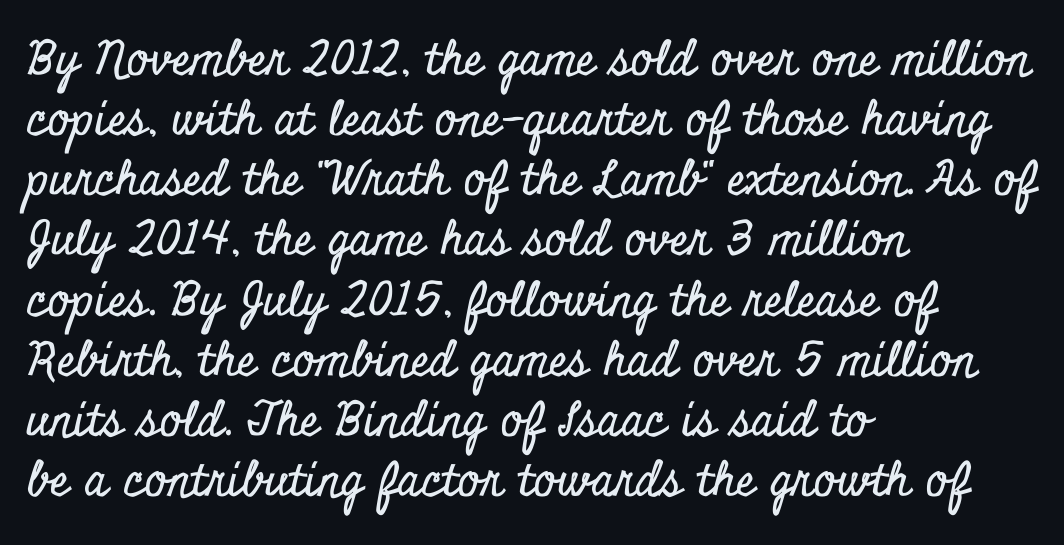
If you drew a ruler down the left edge, every line would touch it. No extra tracking has been applied to these lines. Note the varied advance widths — an 'i' is clearly narrower than an 'm'. The space between consecutive lines is moderate. I'd call this a serif setting — the letters wear small feet.
